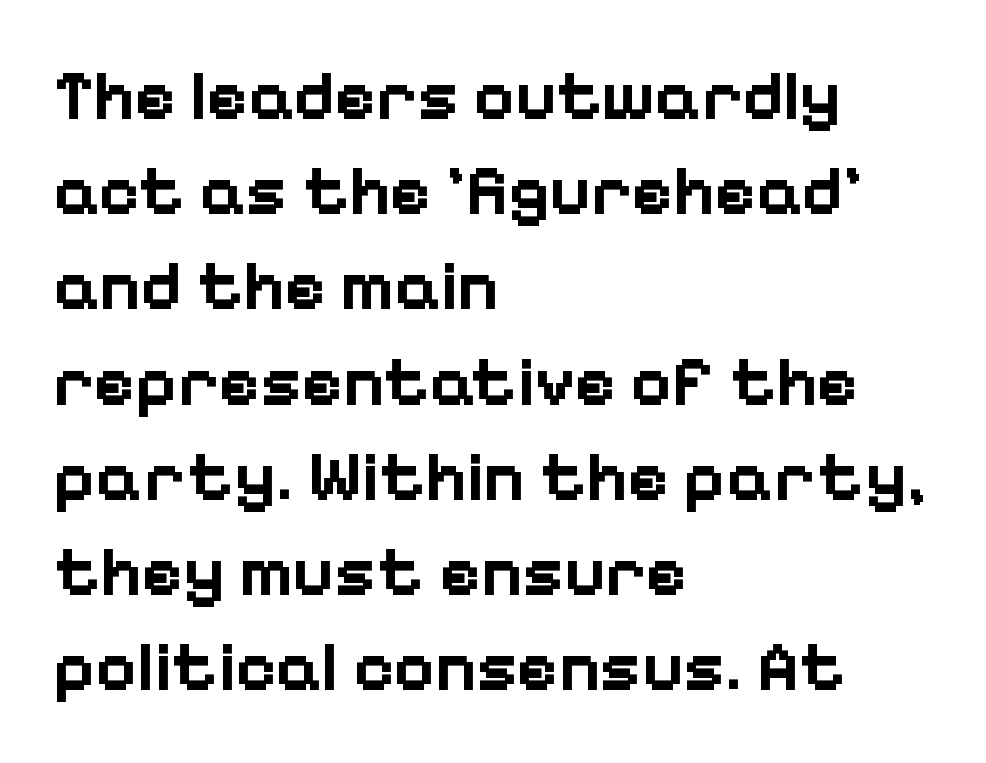
Q: Is the text bold? A: Yes.
Q: Is the text italic (slanted)? A: No, it is upright.
Q: Is the typeface a serif or a sans-serif typeface? A: Sans-serif.
Q: Is the text underlined? A: No.
Q: How is the paragraph aligned? A: Left-aligned.
Q: Is the spacing between letters normal or unusually wide? A: Normal.
Q: Is the spacing between lines tight, normal or loose? A: Normal.
Q: Width (condensed, normal, or wide)? A: Normal.
Q: Stroke contrast? A: Low.
Q: x-height? A: Medium.
Q: Monospaced? A: No.
